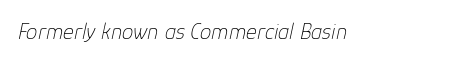
{"italic": "yes", "lean": "right", "slant_degrees": 12, "bold": "no", "underline": "no", "letter_spacing": "normal", "letter_spacing_em": 0.0, "glyph_px": 23}
